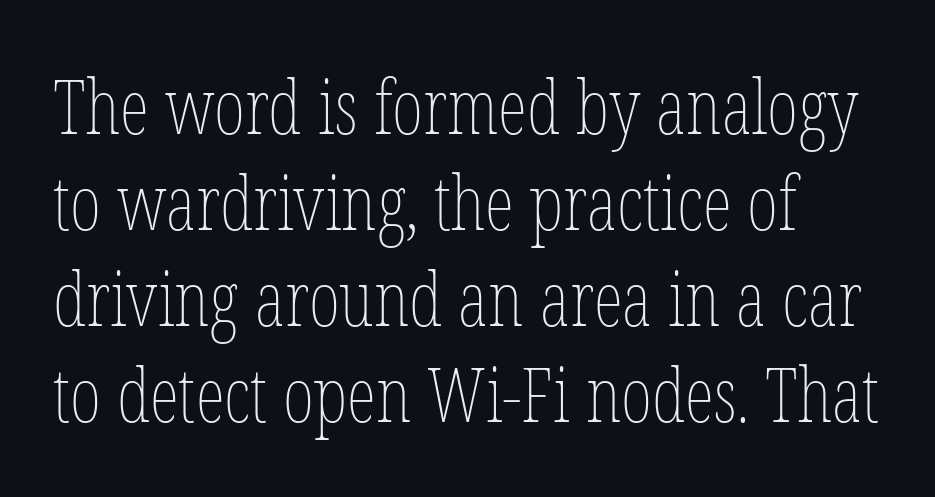
{"italic": "no", "bold": "no", "weight": "thin", "width": "condensed", "stroke_contrast": "low", "x_height": "medium", "monospaced": "no", "underline": "no", "align": "left", "line_spacing": "normal", "line_spacing_ratio": 1.28, "letter_spacing": "normal", "letter_spacing_em": 0.0, "glyph_px": 75}
